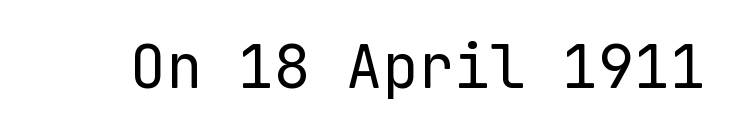
Q: Is the text bold? A: No.
Q: Is the text italic (slanted)? A: No, it is upright.
Q: Is the typeface a serif or a sans-serif typeface? A: Sans-serif.
Q: Is the text underlined? A: No.
Q: Is the spacing between letters normal or unusually wide? A: Normal.
Q: Width (condensed, normal, or wide)? A: Normal.
Q: Stroke contrast? A: Low.
Q: x-height? A: Medium.
Q: Monospaced? A: Yes.
